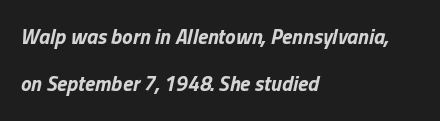
The rendering applies a slant to the glyphs. Students, this is bold: see how much ink each stroke carries. The text block is weighted toward the left margin, trailing off unevenly rightward. The letterforms sit shoulder to shoulder at normal distance.
